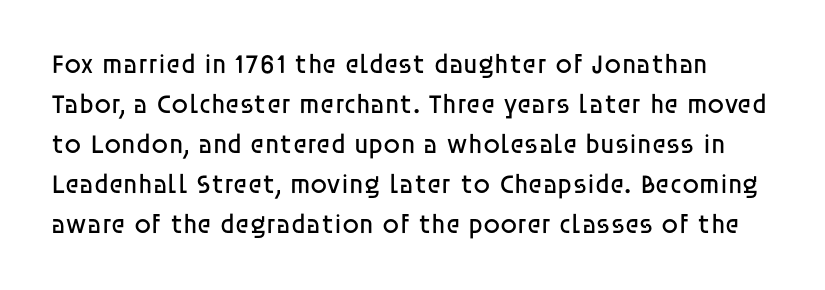
{"italic": "no", "bold": "no", "underline": "no", "line_spacing": "normal", "line_spacing_ratio": 1.48, "letter_spacing": "normal", "letter_spacing_em": 0.0, "glyph_px": 27}
